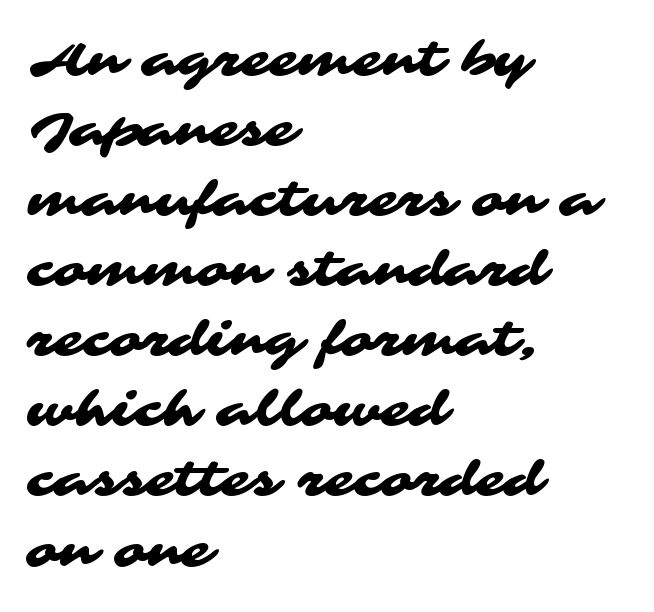
The gap between lines stays unmarked. The block of text has a typical density, with ordinary space between rows. The letters sit at their default tracking, neither squeezed nor spread. What kind of face is this? One without serifs — a sans. Teacher's note: observe the even left margin — that is flush-left alignment. Each letter keeps its own natural width here, so spacing adapts to shape.
